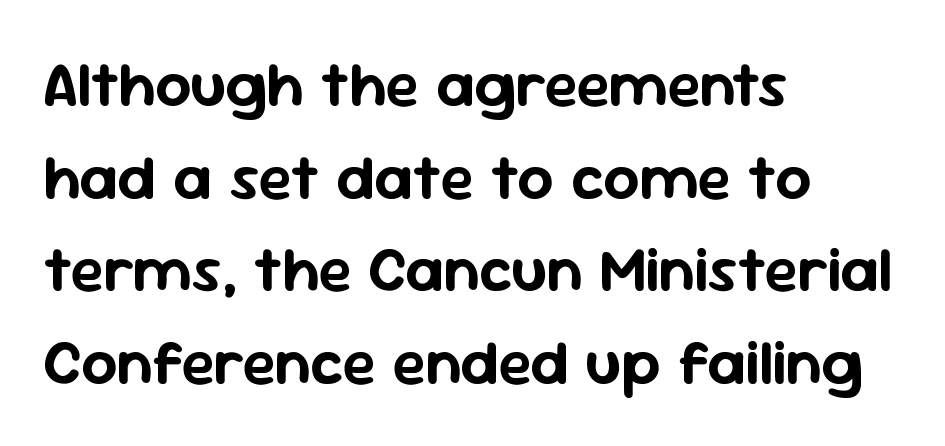
The letters sit at their default tracking, neither squeezed nor spread. The passage shown is not underscored anywhere. Each letter keeps its own natural width here, so spacing adapts to shape. These lines were composed using upright roman letters. No feet cap the strokes, marking this as sans-serif type. Horizontal alignment here is leftward, the default for most running prose.
